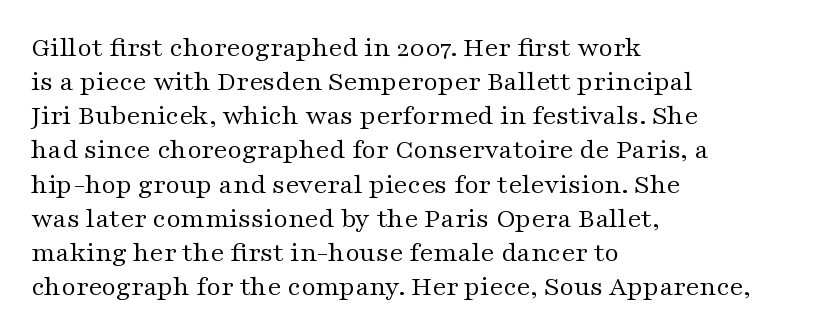
The image shows 28 px regular-weight, wide serif type, upright; set left-aligned, line spacing 1.22x, normal letter spacing, not underlined; medium stroke contrast and a medium x-height.
